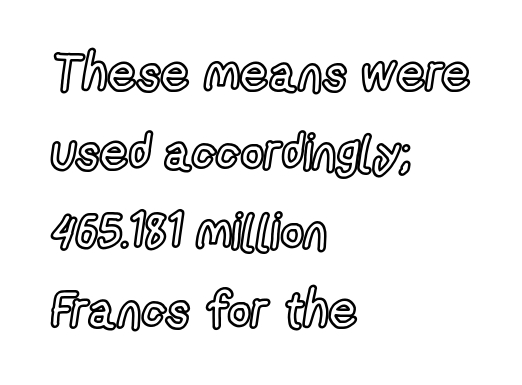
The image shows 50 px condensed type; set left-aligned, normal line spacing (1.58x), normal letter spacing, not underlined; a medium x-height.
